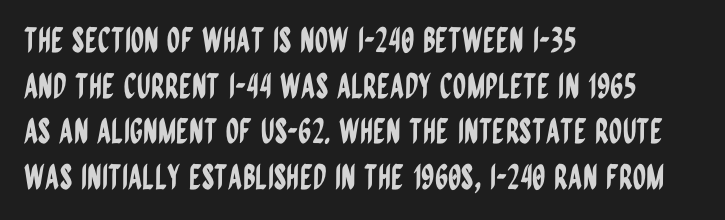
Q: Is the text italic (slanted)? A: No, it is upright.
Q: Is the typeface a serif or a sans-serif typeface? A: Sans-serif.
Q: Is the text underlined? A: No.
Q: How is the paragraph aligned? A: Left-aligned.
Q: Is the spacing between letters normal or unusually wide? A: Normal.
Q: Is the spacing between lines tight, normal or loose? A: Normal.
Q: Width (condensed, normal, or wide)? A: Condensed.
Q: Stroke contrast? A: Low.
Q: x-height? A: Large.
Q: Monospaced? A: No.
